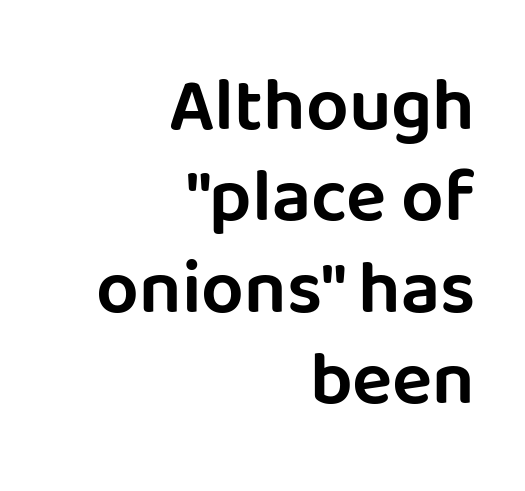
Q: Is the text italic (slanted)? A: No, it is upright.
Q: Is the typeface a serif or a sans-serif typeface? A: Sans-serif.
Q: Is the text underlined? A: No.
Q: How is the paragraph aligned? A: Right-aligned.
Q: Is the spacing between letters normal or unusually wide? A: Normal.
Q: Width (condensed, normal, or wide)? A: Normal.
Q: Stroke contrast? A: Low.
Q: x-height? A: Large.
Q: Monospaced? A: No.
